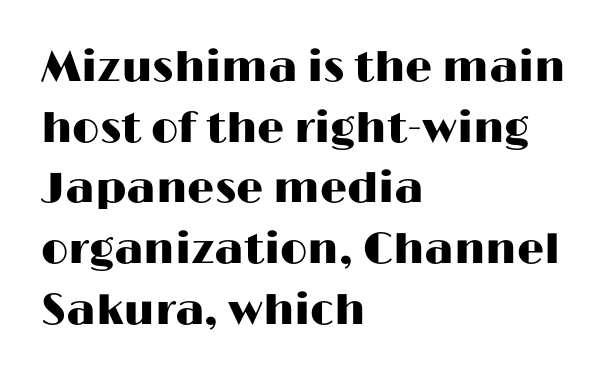
The image shows 43 px wide sans-serif type, upright; set left-aligned, normal line spacing (1.41x), normal letter spacing, not underlined; high stroke contrast and a medium x-height.
